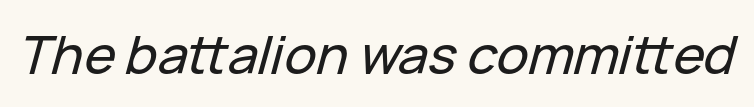
The image shows 53 px text type, italic (leaning right); set normal letter spacing, not underlined; low stroke contrast and a medium x-height.
